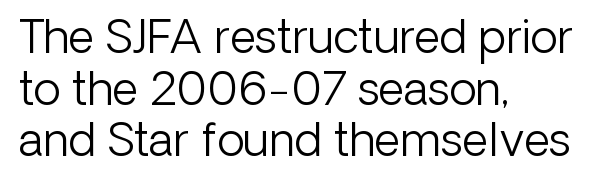
The image shows 45 px light sans-serif type, upright; set left-aligned, tight line spacing (1.15x), normal letter spacing, not underlined; low stroke contrast and a medium x-height.
